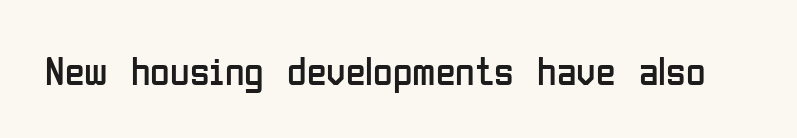
{"serif": "no", "italic": "no", "bold": "no", "weight": "regular", "width": "condensed", "stroke_contrast": "low", "x_height": "medium", "monospaced": "no", "underline": "no", "letter_spacing": "normal", "letter_spacing_em": 0.0, "glyph_px": 40}
